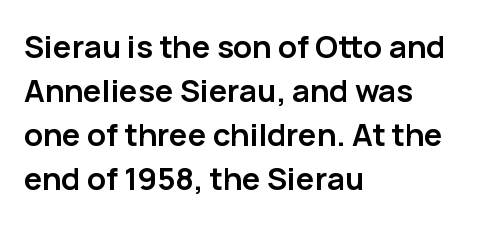
{"serif": "no", "italic": "no", "bold": "yes", "weight": "semibold", "width": "normal", "stroke_contrast": "low", "x_height": "medium", "monospaced": "no", "underline": "no", "align": "left", "line_spacing": "normal", "line_spacing_ratio": 1.42, "letter_spacing": "normal", "letter_spacing_em": 0.0, "glyph_px": 31}
